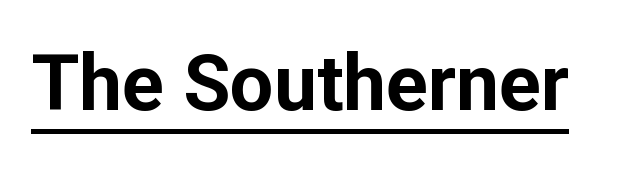
{"serif": "no", "italic": "no", "bold": "yes", "weight": "bold", "width": "normal", "stroke_contrast": "low", "x_height": "medium", "monospaced": "no", "underline": "yes", "letter_spacing": "normal", "letter_spacing_em": 0.0, "glyph_px": 77}
